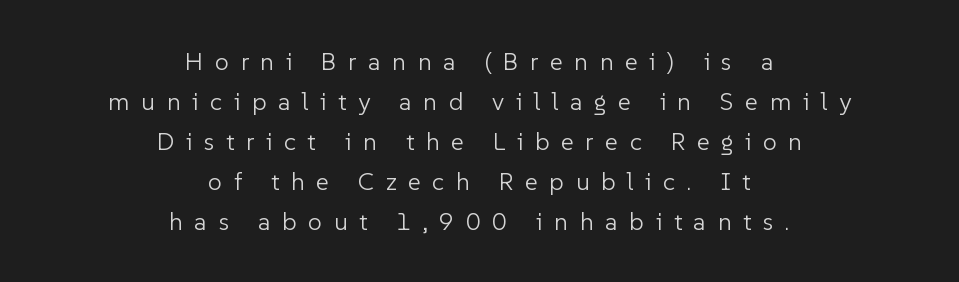
{"italic": "no", "bold": "no", "underline": "no", "align": "center", "line_spacing": "normal", "line_spacing_ratio": 1.6, "letter_spacing": "wide", "letter_spacing_em": 0.46, "glyph_px": 25}
